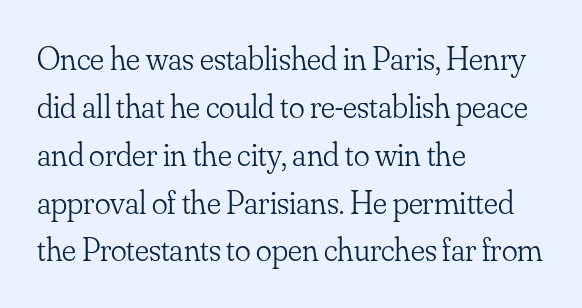
Q: Is the text bold? A: No.
Q: Is the text italic (slanted)? A: No, it is upright.
Q: Is the typeface a serif or a sans-serif typeface? A: Serif.
Q: Is the text underlined? A: No.
Q: How is the paragraph aligned? A: Left-aligned.
Q: Is the spacing between letters normal or unusually wide? A: Normal.
Q: Is the spacing between lines tight, normal or loose? A: Normal.
Q: Width (condensed, normal, or wide)? A: Normal.
Q: Stroke contrast? A: Low.
Q: x-height? A: Small.
Q: Monospaced? A: No.
